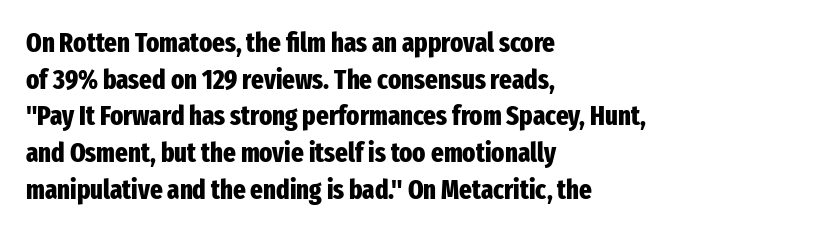
Casual observation: everything's shoved over to the left. Look at the tracking — it's just the regular setting, nothing added. The rendering uses a moderate line-height, typical for paragraphs. Decoration check: the copy has no underline. The face used here has the dense, thick strokes of a bold. The typography opts for an upright posture over an oblique one.
